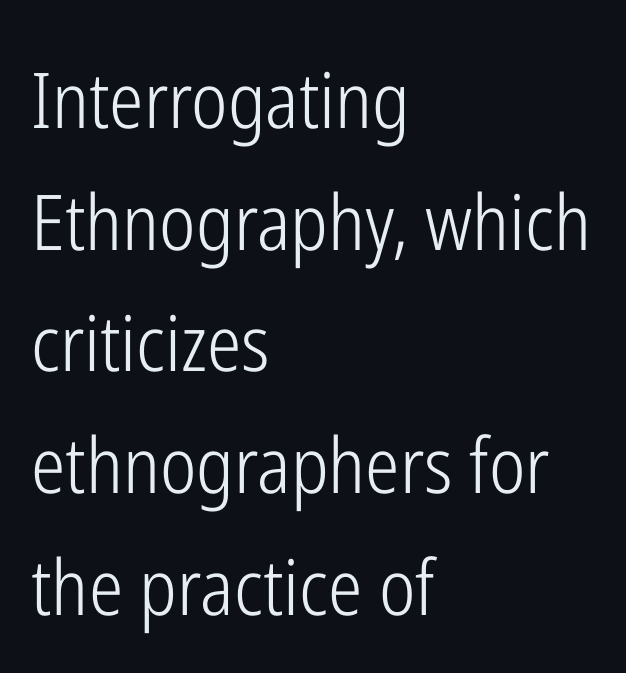
{"serif": "no", "italic": "no", "bold": "no", "weight": "light", "width": "condensed", "stroke_contrast": "low", "x_height": "medium", "monospaced": "no", "underline": "no", "align": "left", "line_spacing": "normal", "line_spacing_ratio": 1.58, "letter_spacing": "normal", "letter_spacing_em": 0.0, "glyph_px": 77}
